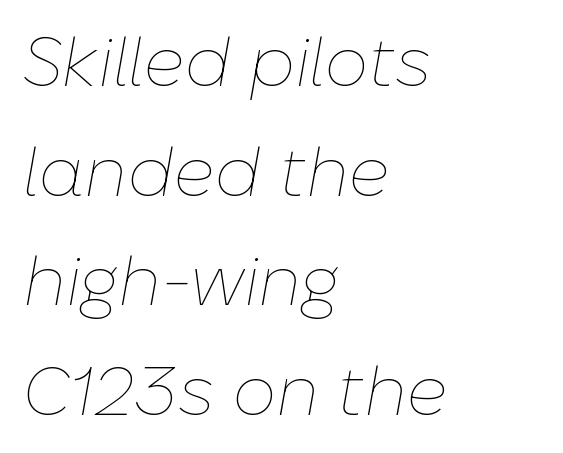
Q: Is the text bold? A: No.
Q: Is the text italic (slanted)? A: Yes, it leans right by about 10 degrees.
Q: Is the text underlined? A: No.
Q: How is the paragraph aligned? A: Left-aligned.
Q: Is the spacing between letters normal or unusually wide? A: Normal.
Q: Is the spacing between lines tight, normal or loose? A: Normal.
Q: Width (condensed, normal, or wide)? A: Normal.
Q: Stroke contrast? A: Low.
Q: x-height? A: Medium.
Q: Monospaced? A: No.
